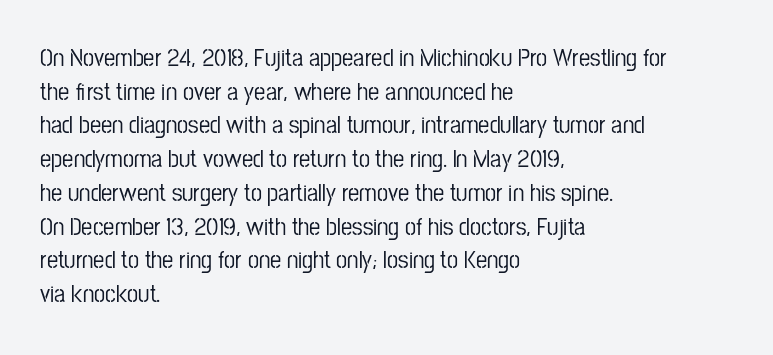
Caption: multi-line text, flush left, ragged right. The font's upright variant was chosen for this text. What stands out about the letter spacing? Nothing — it is the standard amount. Has an underline been added? It has not. This block has exactly the height ordinary leading produces.
